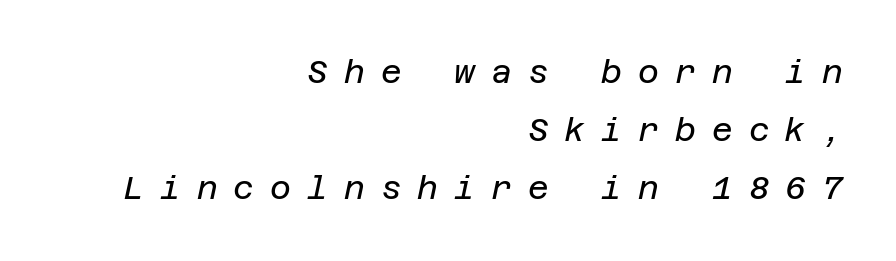
The image shows 32 px regular-weight type, italic (leaning right); set right-aligned, line spacing 1.82x, unusually wide letter spacing (+0.5 em), not underlined; low stroke contrast and a large x-height.
